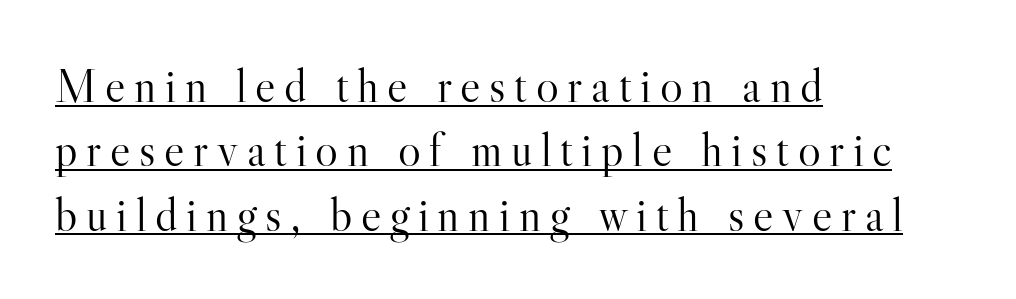
The image shows 48 px light serif type, upright; set left-aligned, normal line spacing (1.34x), underlined; high stroke contrast and a small x-height.
